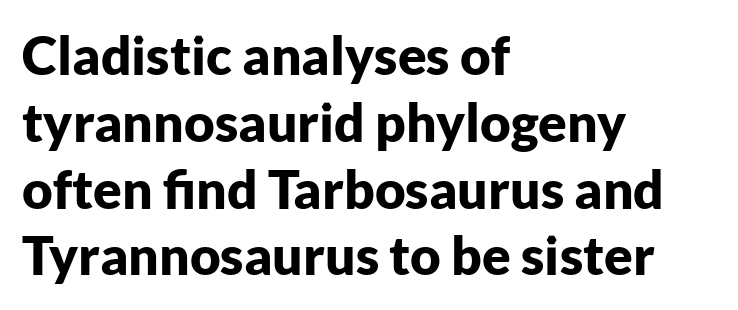
The image shows 53 px bold sans-serif type, upright; set left-aligned, normal line spacing (1.26x), normal letter spacing, not underlined; low stroke contrast and a medium x-height.
